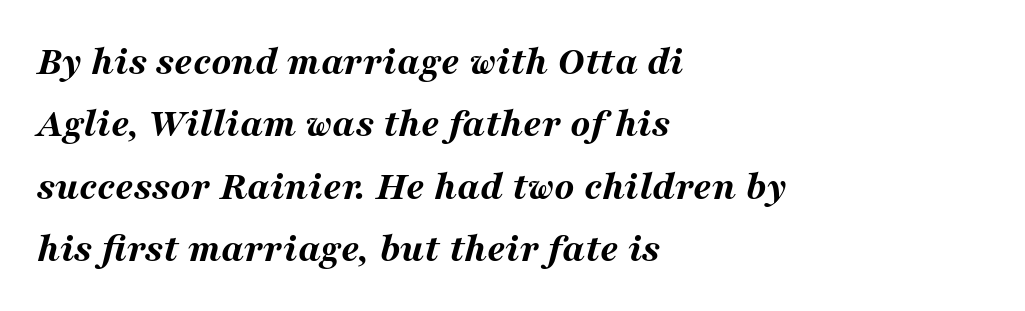
The area under the type is left untouched. The space between consecutive lines is moderate. Do the characters align in a grid? No, the font is proportional. Is the type slanted? Yes — the strokes lean at a clear angle. The letters sit at their default tracking, neither squeezed nor spread. Weight check: bold — yes, fully.
